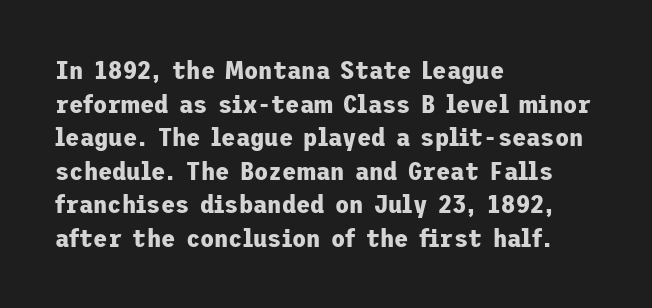
The image shows 26 px bold type, upright; set left-aligned, normal line spacing (1.29x), normal letter spacing, not underlined.
